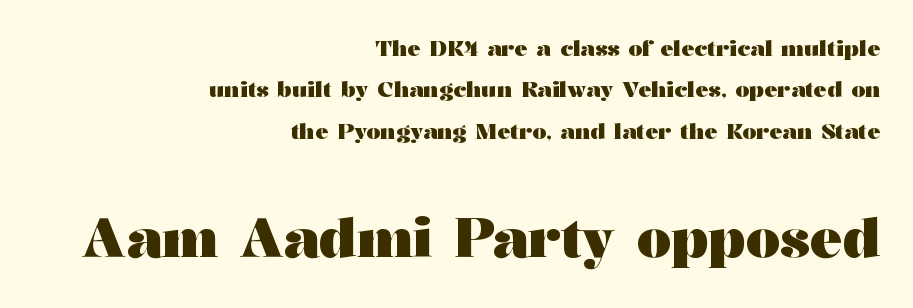
The image shows 54 px heavy, wide serif type, upright; set right-aligned, line spacing 1.88x, normal letter spacing, not underlined; the second (bottom) block is 2.45x larger; medium stroke contrast and a medium x-height.
